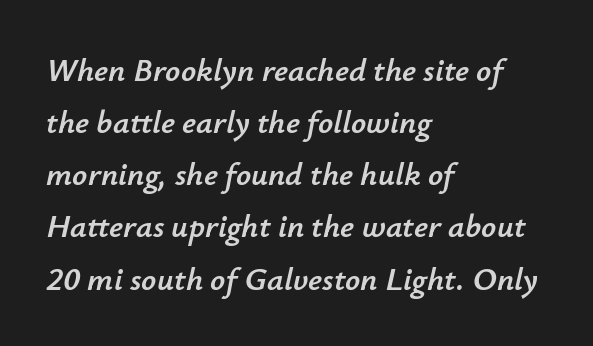
The image shows 33 px text type, italic (leaning right); set left-aligned, normal line spacing (1.58x), normal letter spacing, not underlined; low stroke contrast and a small x-height.
